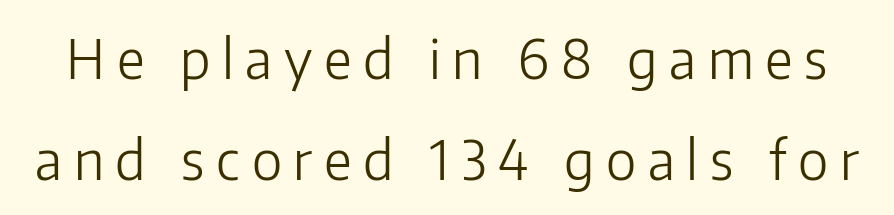
The image shows 55 px light sans-serif type, upright; set line spacing 1.83x, unusually wide letter spacing (+0.21 em), not underlined; low stroke contrast and a medium x-height.
